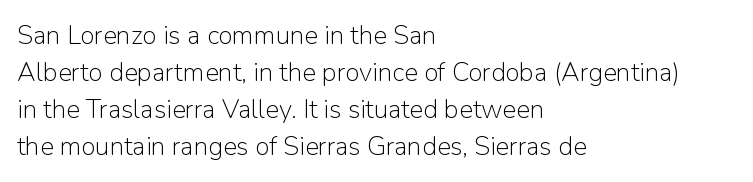
Q: Is the text bold? A: No.
Q: Is the text italic (slanted)? A: No, it is upright.
Q: Is the text underlined? A: No.
Q: How is the paragraph aligned? A: Left-aligned.
Q: Is the spacing between letters normal or unusually wide? A: Normal.
Q: Is the spacing between lines tight, normal or loose? A: Normal.
